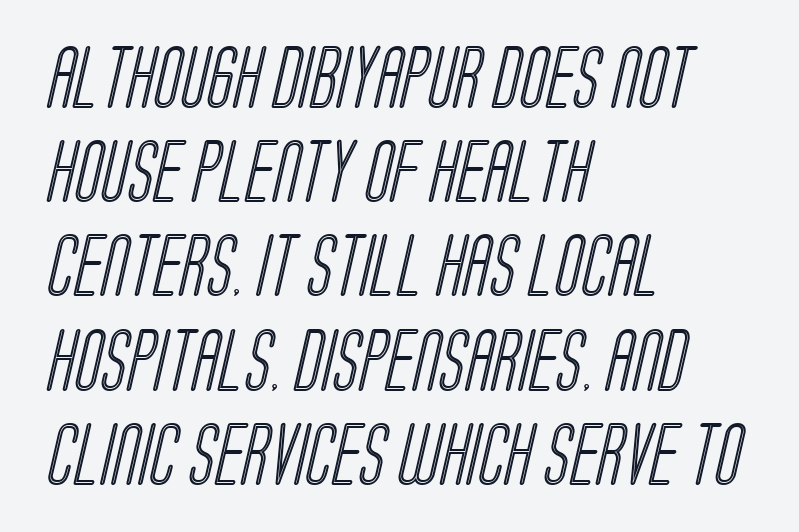
The image shows 62 px condensed type; set left-aligned, normal line spacing (1.52x), normal letter spacing, not underlined; a large x-height.
